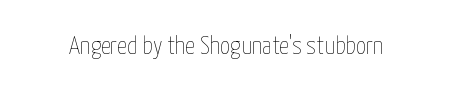
The image shows 25 px text type, upright; set normal letter spacing, not underlined.
